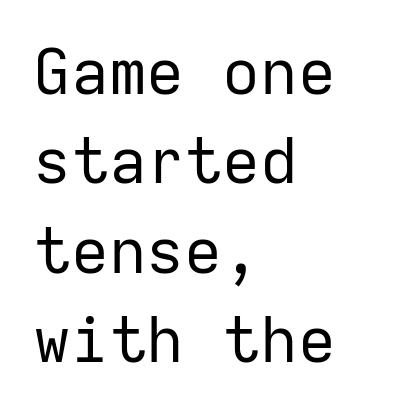
A typesetter would mark this as roman, not italic. No heavy texture on the line: the type isn't bold. No extra tracking has been applied to these lines. Vertical spacing — default. Classification — sans serif. Only glyphs here, with clear space below each row.
